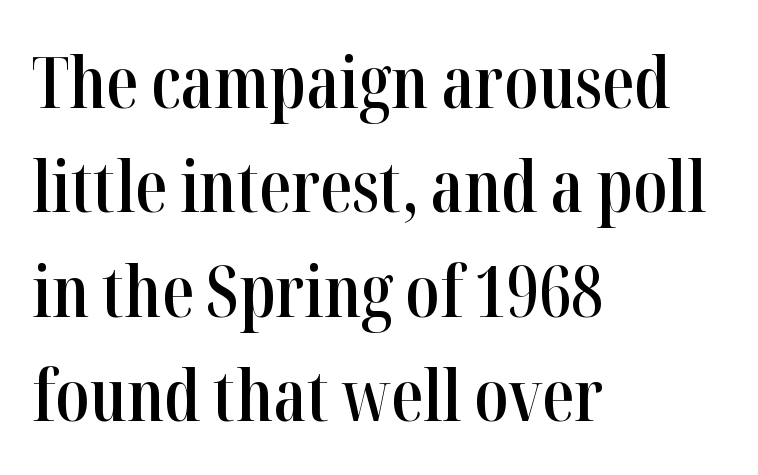
Q: Is the text bold? A: Semi-bold.
Q: Is the text italic (slanted)? A: No, it is upright.
Q: Is the typeface a serif or a sans-serif typeface? A: Serif.
Q: Is the text underlined? A: No.
Q: How is the paragraph aligned? A: Left-aligned.
Q: Is the spacing between letters normal or unusually wide? A: Normal.
Q: Is the spacing between lines tight, normal or loose? A: Normal.
Q: Width (condensed, normal, or wide)? A: Condensed.
Q: Stroke contrast? A: High.
Q: x-height? A: Medium.
Q: Monospaced? A: No.
